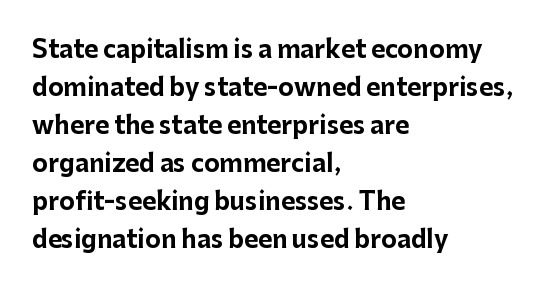
Q: Is the text bold? A: Yes.
Q: Is the text italic (slanted)? A: No, it is upright.
Q: Is the text underlined? A: No.
Q: How is the paragraph aligned? A: Left-aligned.
Q: Is the spacing between letters normal or unusually wide? A: Normal.
Q: Is the spacing between lines tight, normal or loose? A: Normal.
